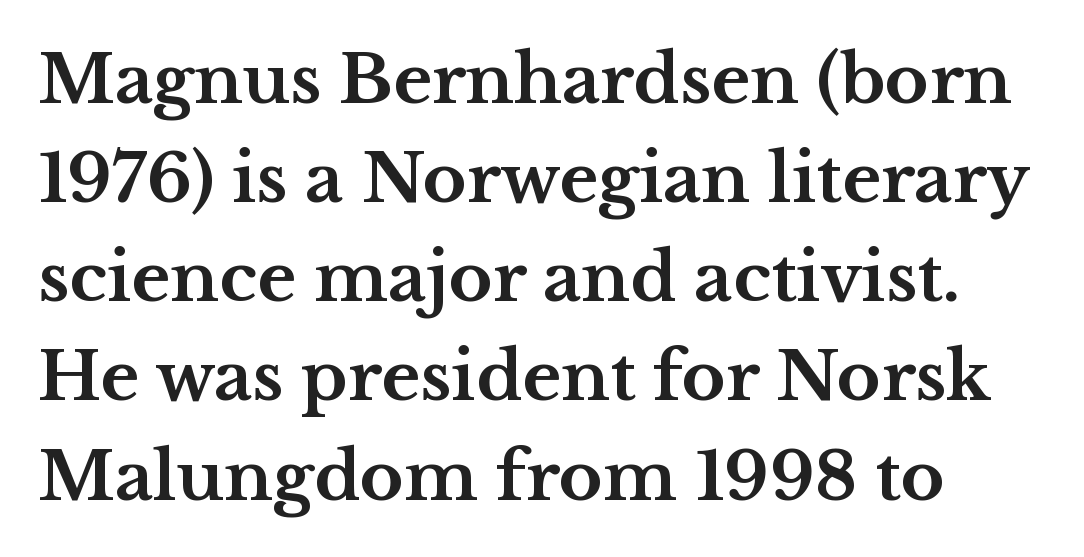
Q: Is the text bold? A: Yes.
Q: Is the text italic (slanted)? A: No, it is upright.
Q: Is the typeface a serif or a sans-serif typeface? A: Serif.
Q: Is the text underlined? A: No.
Q: How is the paragraph aligned? A: Left-aligned.
Q: Is the spacing between letters normal or unusually wide? A: Normal.
Q: Is the spacing between lines tight, normal or loose? A: Normal.
Q: Width (condensed, normal, or wide)? A: Wide.
Q: Stroke contrast? A: Medium.
Q: x-height? A: Medium.
Q: Monospaced? A: No.
